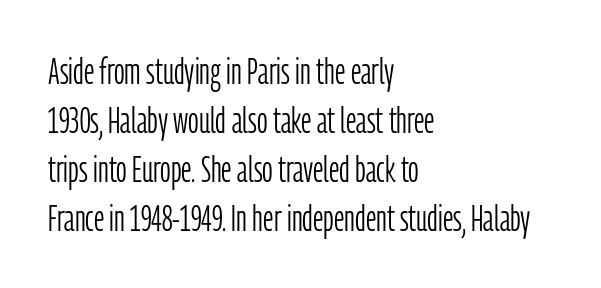
Q: Is the text bold? A: No.
Q: Is the text italic (slanted)? A: No, it is upright.
Q: Is the typeface a serif or a sans-serif typeface? A: Sans-serif.
Q: Is the text underlined? A: No.
Q: How is the paragraph aligned? A: Left-aligned.
Q: Is the spacing between letters normal or unusually wide? A: Normal.
Q: Is the spacing between lines tight, normal or loose? A: Normal.
Q: Width (condensed, normal, or wide)? A: Condensed.
Q: Stroke contrast? A: Low.
Q: x-height? A: Medium.
Q: Monospaced? A: No.
